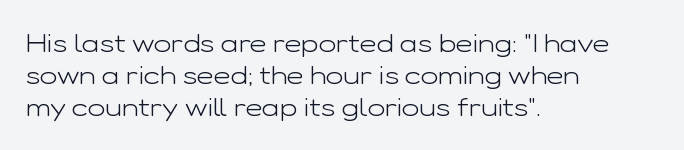
Q: Is the text bold? A: No.
Q: Is the text italic (slanted)? A: No, it is upright.
Q: Is the text underlined? A: No.
Q: How is the paragraph aligned? A: Left-aligned.
Q: Is the spacing between letters normal or unusually wide? A: Normal.
